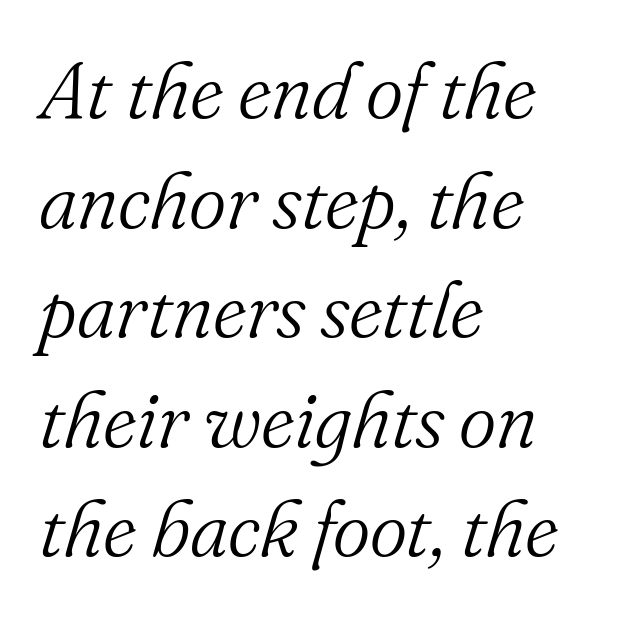
A typesetter would call this leading conventional body-copy spacing. The glyphs are unaccompanied by any horizontal stroke below them. The passage shown is typeset with a serif family. No extra ink here — the face is not bold. Posture: slanted.
